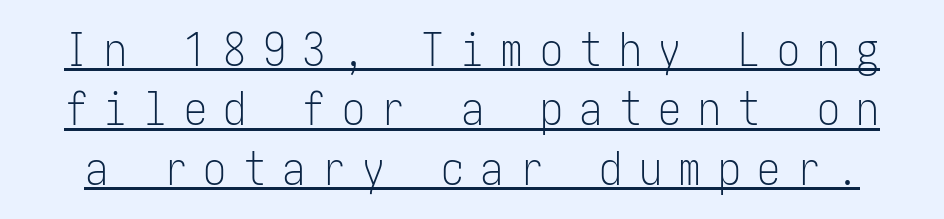
{"serif": "no", "italic": "no", "bold": "no", "weight": "light", "width": "condensed", "stroke_contrast": "low", "x_height": "medium", "underline": "yes", "line_spacing": "normal", "line_spacing_ratio": 1.29, "letter_spacing": "wide", "letter_spacing_em": 0.36, "glyph_px": 46}
